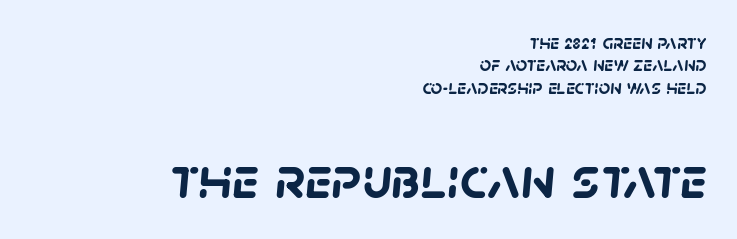
Q: Is the text bold? A: Yes.
Q: Is the typeface a serif or a sans-serif typeface? A: Sans-serif.
Q: Is the text underlined? A: No.
Q: How is the paragraph aligned? A: Right-aligned.
Q: Is the spacing between letters normal or unusually wide? A: Normal.
Q: Is the spacing between lines tight, normal or loose? A: Tight.
Q: Which block of text is set in a larger size, the first (top) or the second (bottom)? A: The second (bottom) one.
Q: Width (condensed, normal, or wide)? A: Normal.
Q: Stroke contrast? A: Low.
Q: x-height? A: Large.
Q: Monospaced? A: No.
